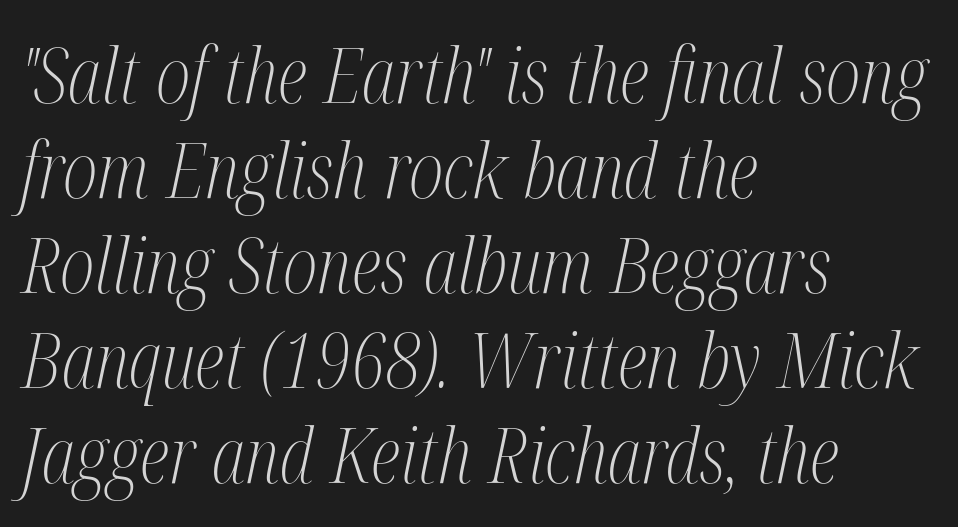
{"serif": "yes", "italic": "yes", "lean": "right", "slant_degrees": 12, "bold": "no", "weight": "light", "width": "condensed", "stroke_contrast": "medium", "x_height": "medium", "monospaced": "no", "underline": "no", "align": "left", "line_spacing": "normal", "line_spacing_ratio": 1.25, "letter_spacing": "normal", "letter_spacing_em": 0.0, "glyph_px": 76}
